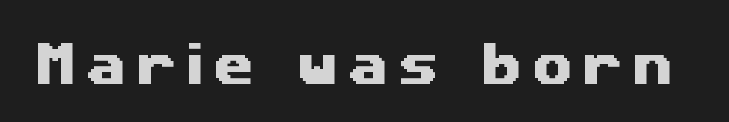
Do the characters align in a grid? No, the font is proportional. The tracking reads as deliberately expanded to a designer's eye. Glance below the letters and you will spot only blank space. Regarding serifs, this sample does without them.
